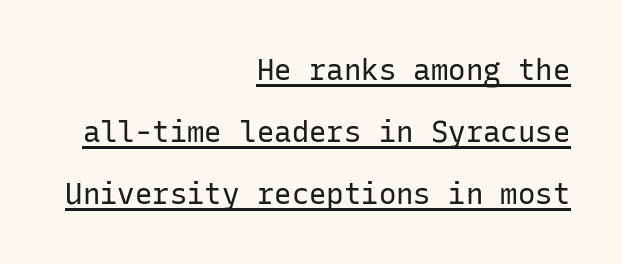
{"serif": "no", "italic": "no", "bold": "no", "weight": "regular", "width": "normal", "stroke_contrast": "low", "x_height": "medium", "monospaced": "yes", "underline": "yes", "align": "right", "line_spacing": "loose", "line_spacing_ratio": 2.13, "letter_spacing": "normal", "letter_spacing_em": 0.0, "glyph_px": 29}
